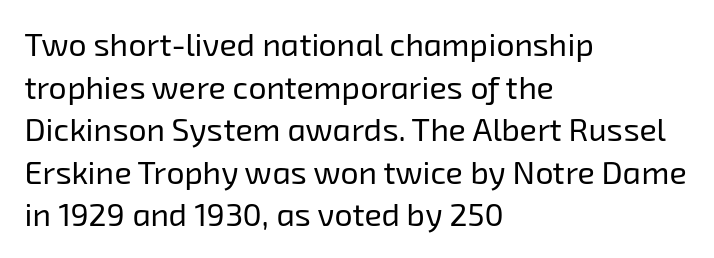
The image shows 32 px regular-weight sans-serif type; set left-aligned, normal line spacing (1.33x), normal letter spacing, not underlined; low stroke contrast and a medium x-height.
